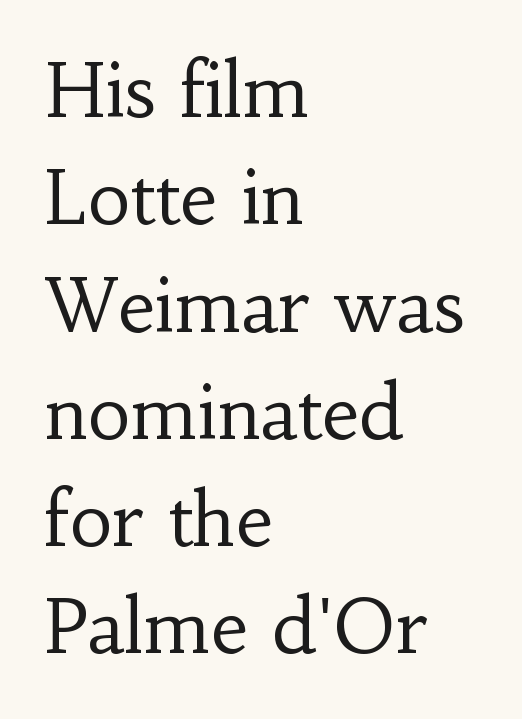
The image shows 74 px regular-weight serif type, upright; set left-aligned, normal line spacing (1.45x), normal letter spacing, not underlined; low stroke contrast and a small x-height.
